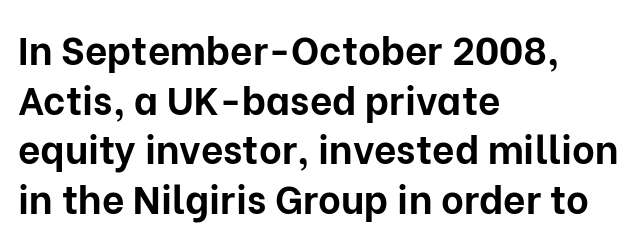
{"serif": "no", "italic": "no", "bold": "yes", "weight": "bold", "width": "normal", "stroke_contrast": "low", "x_height": "medium", "monospaced": "no", "underline": "no", "align": "left", "line_spacing": "normal", "line_spacing_ratio": 1.27, "letter_spacing": "normal", "letter_spacing_em": 0.0, "glyph_px": 39}
